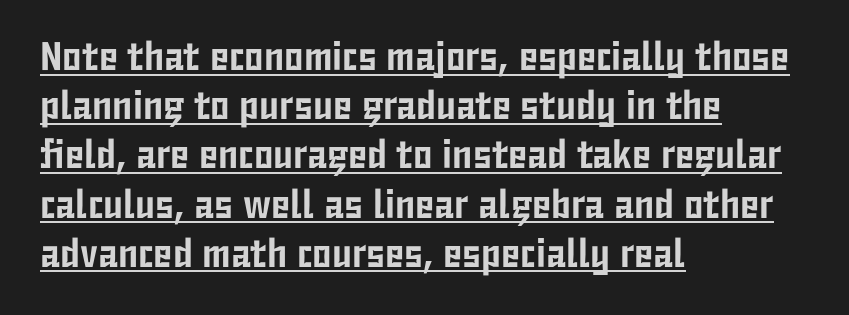
This is underlined copy, the kind a proofreader might mark for attention. The lettering stays uniformly vertical, giving the passage a roman look. Line beginnings align vertically; line endings do not. The rendering uses natural spacing where letterforms have individual widths. To sum up the face: it is a sans, with no serifs. Tracking value appears to be zero — textbook default spacing.
